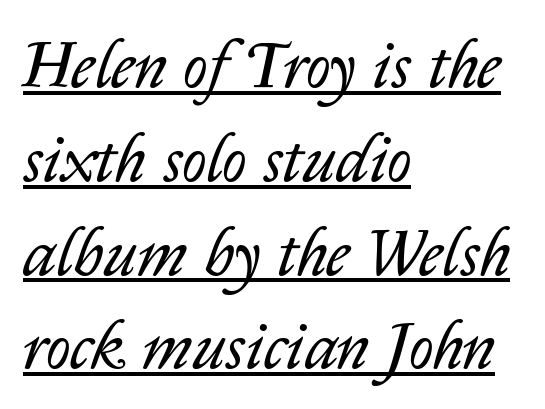
The image shows 67 px regular-weight type, italic (leaning right); set left-aligned, normal line spacing (1.4x), normal letter spacing, underlined; low stroke contrast and a medium x-height.
